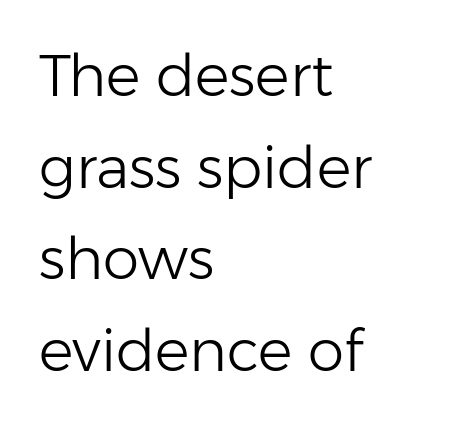
{"serif": "no", "italic": "no", "bold": "no", "weight": "light", "width": "normal", "stroke_contrast": "low", "x_height": "medium", "monospaced": "no", "underline": "no", "align": "left", "line_spacing": "normal", "line_spacing_ratio": 1.58, "letter_spacing": "normal", "letter_spacing_em": 0.0, "glyph_px": 58}
